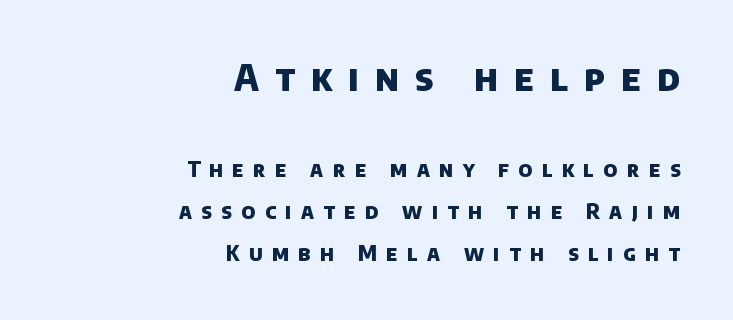
{"serif": "no", "bold": "yes", "weight": "heavy", "width": "normal", "stroke_contrast": "low", "x_height": "large", "monospaced": "no", "underline": "no", "align": "right", "line_spacing": "loose", "line_spacing_ratio": 2.02, "letter_spacing": "wide", "letter_spacing_em": 0.45, "larger_block": "first", "size_ratio": 1.71, "glyph_px": 36}
